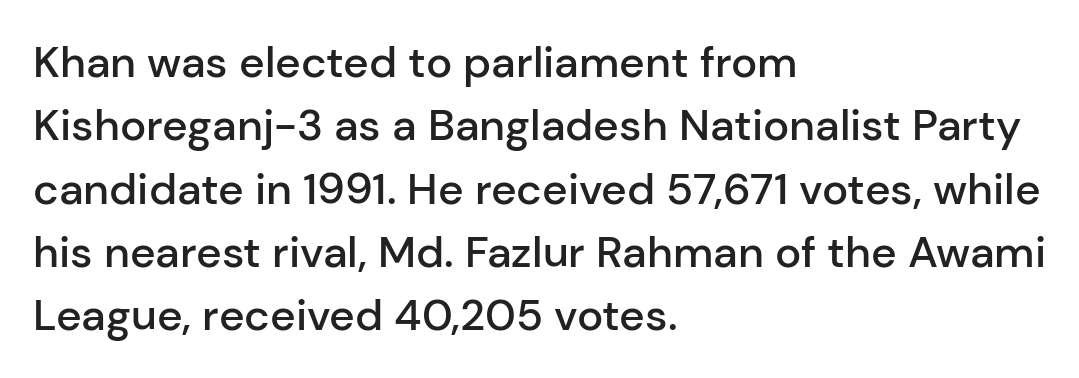
{"serif": "no", "italic": "no", "bold": "semi", "weight": "semibold", "width": "normal", "stroke_contrast": "low", "x_height": "medium", "monospaced": "no", "underline": "no", "align": "left", "line_spacing": "normal", "line_spacing_ratio": 1.44, "letter_spacing": "normal", "letter_spacing_em": 0.0, "glyph_px": 44}
